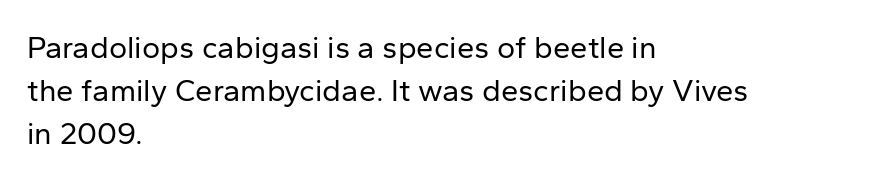
A roman cut, with each character standing at attention. The setting favours the left margin, as ordinary paragraphs usually do. Baseline-to-baseline distance is the conventional proportion of letter height. The type is set solid horizontally, with unmodified tracking. Bare-footed words on every line.
